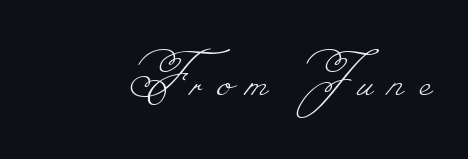
The image shows 66 px thin type; set unusually wide letter spacing (+0.23 em), not underlined; low stroke contrast.
